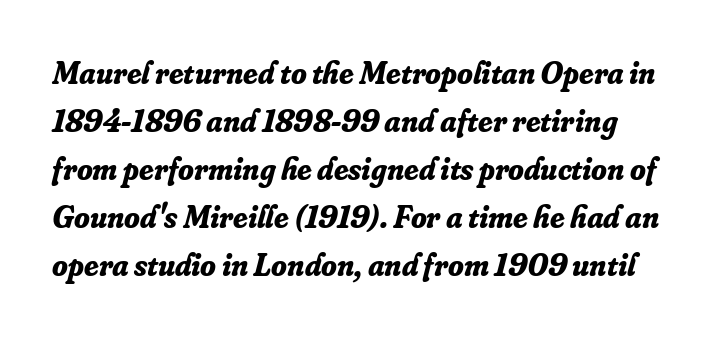
Q: Is the text bold? A: Yes.
Q: Is the text italic (slanted)? A: Yes, it leans right by about 16 degrees.
Q: Is the typeface a serif or a sans-serif typeface? A: Serif.
Q: Is the text underlined? A: No.
Q: Is the spacing between letters normal or unusually wide? A: Normal.
Q: Is the spacing between lines tight, normal or loose? A: Normal.
Q: Width (condensed, normal, or wide)? A: Normal.
Q: Stroke contrast? A: Low.
Q: x-height? A: Small.
Q: Monospaced? A: No.
